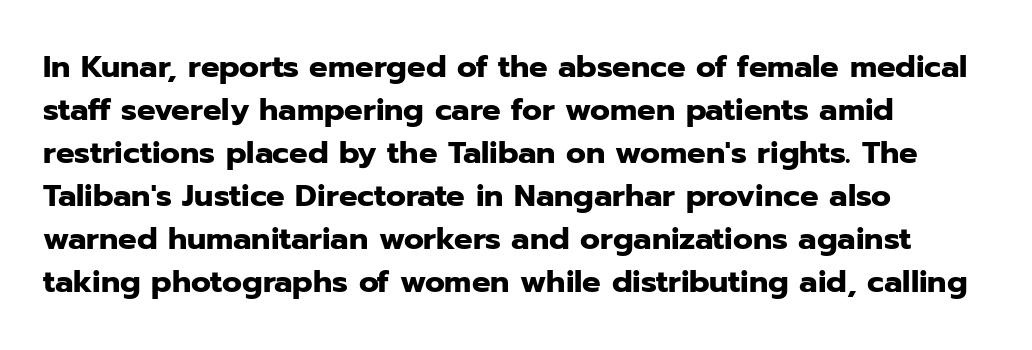
Q: Is the text bold? A: Yes.
Q: Is the text italic (slanted)? A: No, it is upright.
Q: Is the typeface a serif or a sans-serif typeface? A: Sans-serif.
Q: Is the text underlined? A: No.
Q: How is the paragraph aligned? A: Left-aligned.
Q: Is the spacing between letters normal or unusually wide? A: Normal.
Q: Is the spacing between lines tight, normal or loose? A: Normal.
Q: Width (condensed, normal, or wide)? A: Normal.
Q: Stroke contrast? A: Low.
Q: x-height? A: Medium.
Q: Monospaced? A: No.
